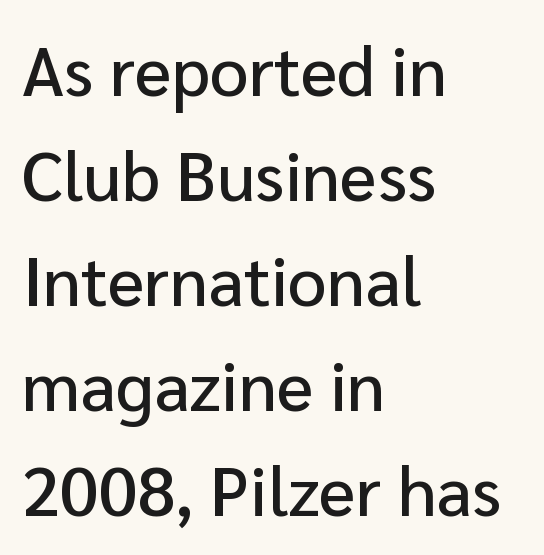
The image shows 69 px sans-serif type, upright; set left-aligned, normal line spacing (1.52x), normal letter spacing, not underlined; low stroke contrast and a medium x-height.
